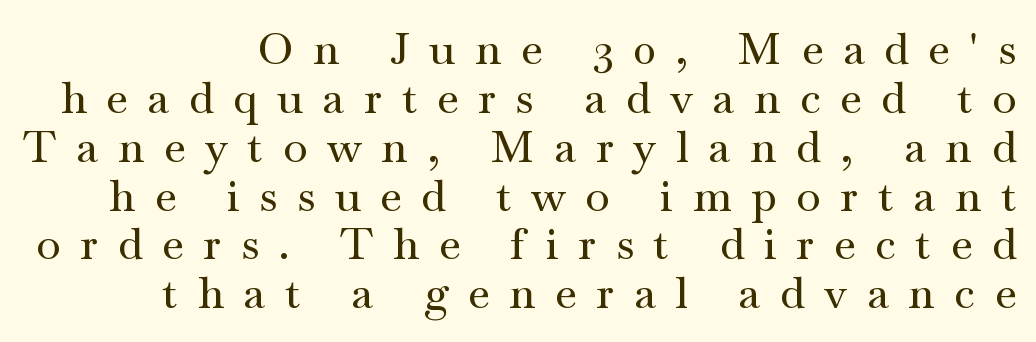
{"serif": "yes", "italic": "no", "width": "wide", "stroke_contrast": "medium", "x_height": "small", "monospaced": "no", "underline": "no", "align": "right", "line_spacing": "tight", "line_spacing_ratio": 1.11, "letter_spacing": "wide", "letter_spacing_em": 0.45, "glyph_px": 44}
